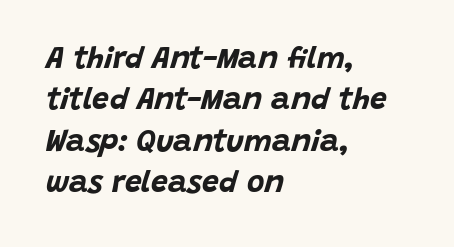
The image shows 30 px bold type, italic (leaning right); set left-aligned, normal line spacing (1.38x), normal letter spacing, not underlined; low stroke contrast and a large x-height.
